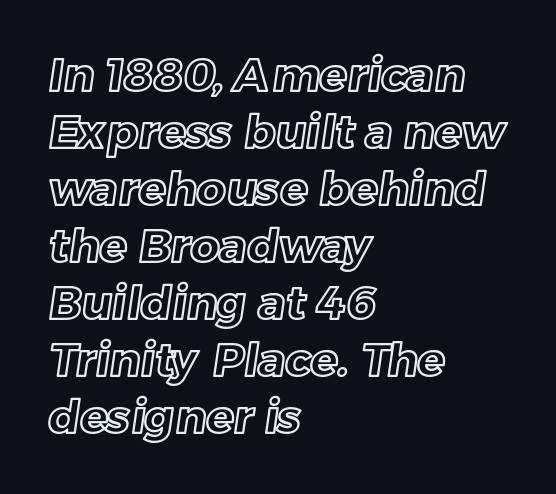
The image shows 46 px text type; set left-aligned, line spacing 1.24x, normal letter spacing, not underlined; a medium x-height.
